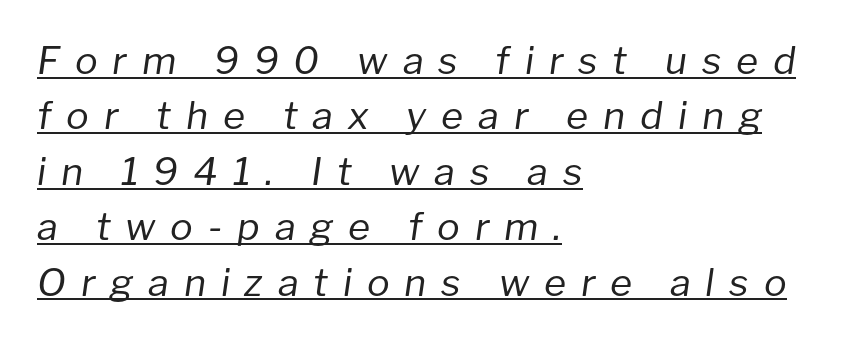
The image shows 38 px regular-weight type, italic (leaning right); set left-aligned, normal line spacing (1.46x), unusually wide letter spacing (+0.39 em), underlined; low stroke contrast and a medium x-height.
